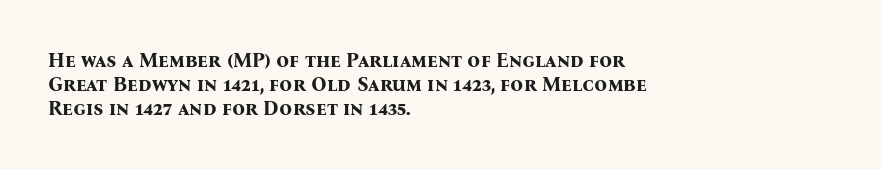
Q: Is the text bold? A: Yes.
Q: Is the text italic (slanted)? A: No, it is upright.
Q: Is the text underlined? A: No.
Q: How is the paragraph aligned? A: Left-aligned.
Q: Is the spacing between letters normal or unusually wide? A: Normal.
